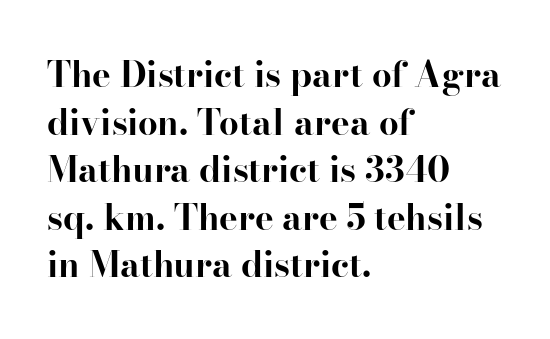
The image shows 35 px bold serif type, upright; set left-aligned, normal line spacing (1.36x), normal letter spacing, not underlined; high stroke contrast and a small x-height.
